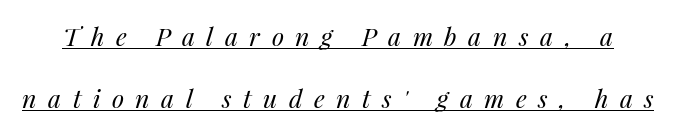
{"italic": "yes", "lean": "right", "slant_degrees": 14, "bold": "no", "underline": "yes", "line_spacing": "loose", "line_spacing_ratio": 2.49, "letter_spacing": "wide", "letter_spacing_em": 0.46, "glyph_px": 25}
